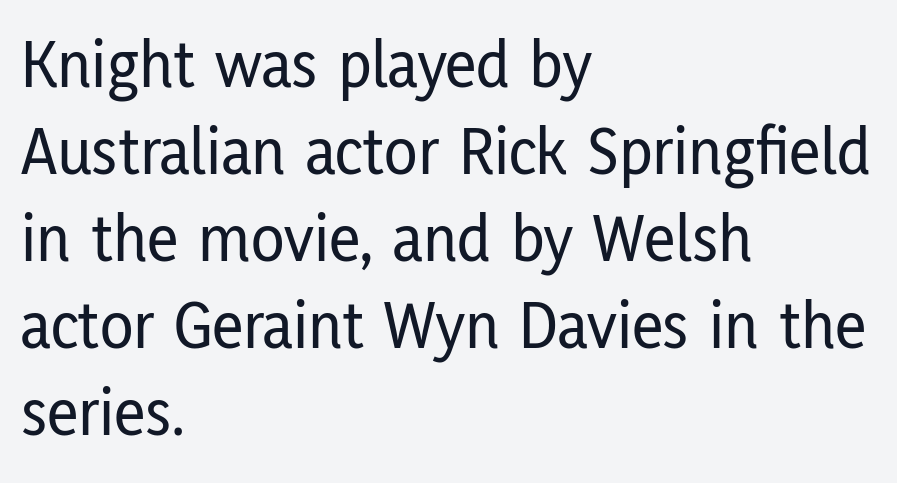
{"serif": "no", "italic": "no", "width": "condensed", "stroke_contrast": "low", "x_height": "medium", "monospaced": "no", "underline": "no", "align": "left", "line_spacing": "normal", "line_spacing_ratio": 1.26, "letter_spacing": "normal", "letter_spacing_em": 0.0, "glyph_px": 69}
